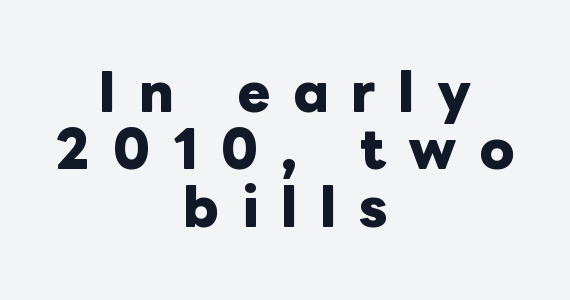
Q: Is the text bold? A: Yes.
Q: Is the text italic (slanted)? A: No, it is upright.
Q: Is the text underlined? A: No.
Q: How is the paragraph aligned? A: Centered.
Q: Is the spacing between letters normal or unusually wide? A: Unusually wide.
Q: Is the spacing between lines tight, normal or loose? A: Tight.
Q: Width (condensed, normal, or wide)? A: Normal.
Q: Stroke contrast? A: Low.
Q: x-height? A: Medium.
Q: Monospaced? A: No.
